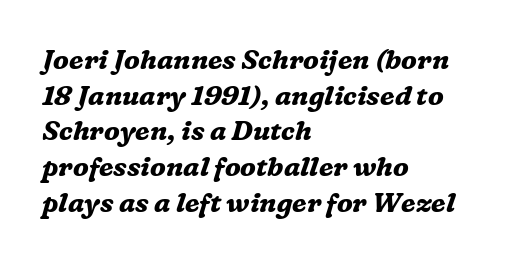
The image shows 27 px bold type, italic (leaning right); set left-aligned, normal line spacing (1.32x), normal letter spacing, not underlined.
